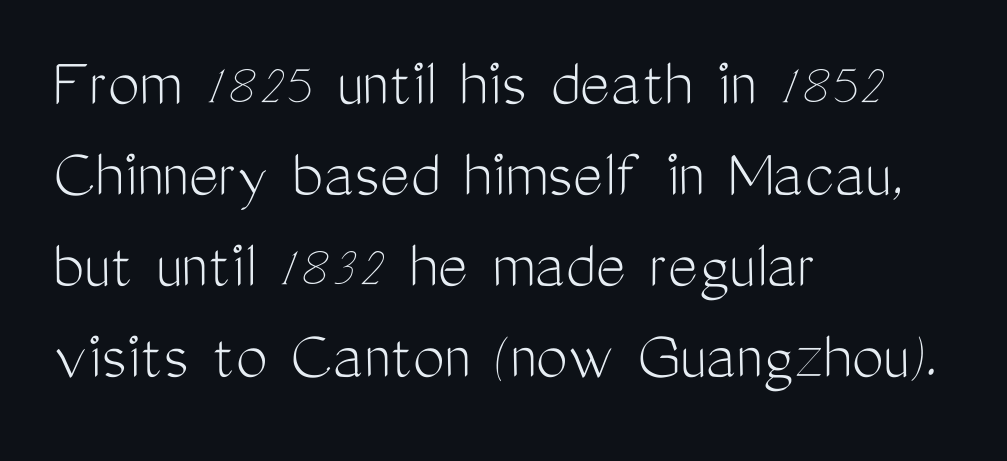
The cut favours lightness, reaching ordinary text weight at its darkest. Leftover space on each line is placed entirely after the last word. Letters rest on an invisible, unmarked baseline. Tracking here is standard; glyphs follow each other at the usual distance.
